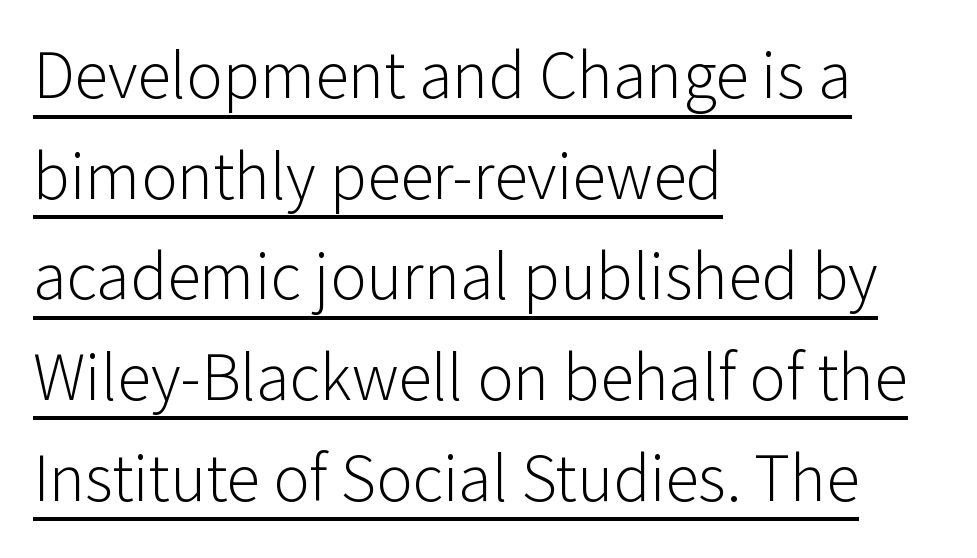
Q: Is the text bold? A: No.
Q: Is the text italic (slanted)? A: No, it is upright.
Q: Is the typeface a serif or a sans-serif typeface? A: Sans-serif.
Q: Is the text underlined? A: Yes.
Q: How is the paragraph aligned? A: Left-aligned.
Q: Is the spacing between letters normal or unusually wide? A: Normal.
Q: Is the spacing between lines tight, normal or loose? A: Normal.
Q: Width (condensed, normal, or wide)? A: Normal.
Q: Stroke contrast? A: Low.
Q: x-height? A: Medium.
Q: Monospaced? A: No.
